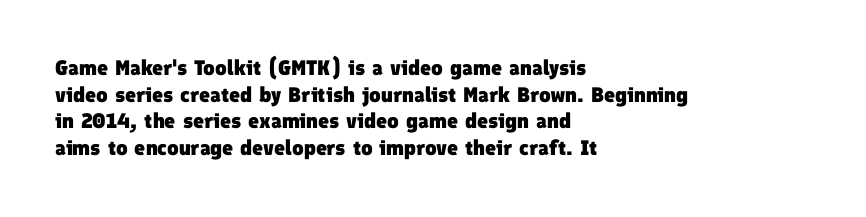
{"bold": "yes", "underline": "no", "align": "left", "line_spacing": "normal", "line_spacing_ratio": 1.27, "letter_spacing": "normal", "letter_spacing_em": 0.0, "glyph_px": 21}
